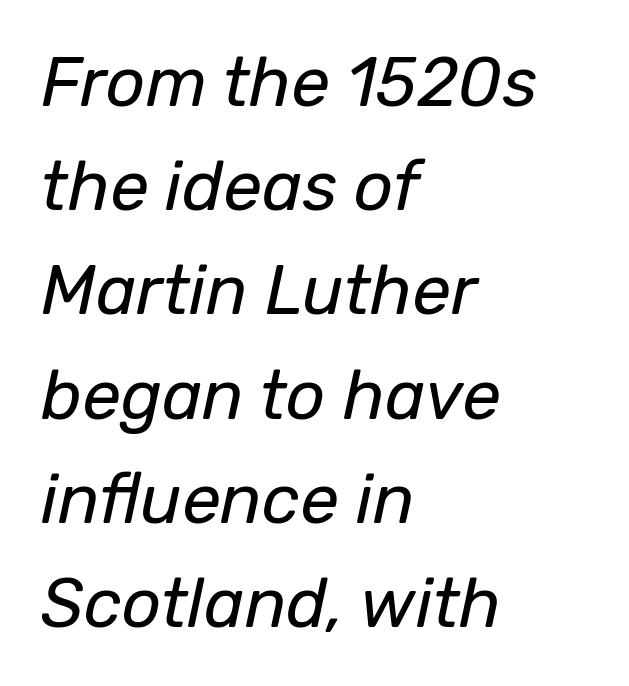
Q: Is the text bold? A: No.
Q: Is the text italic (slanted)? A: Yes, it leans right by about 12 degrees.
Q: Is the text underlined? A: No.
Q: How is the paragraph aligned? A: Left-aligned.
Q: Is the spacing between letters normal or unusually wide? A: Normal.
Q: Is the spacing between lines tight, normal or loose? A: Normal.
Q: Width (condensed, normal, or wide)? A: Normal.
Q: Stroke contrast? A: Low.
Q: x-height? A: Medium.
Q: Monospaced? A: No.
